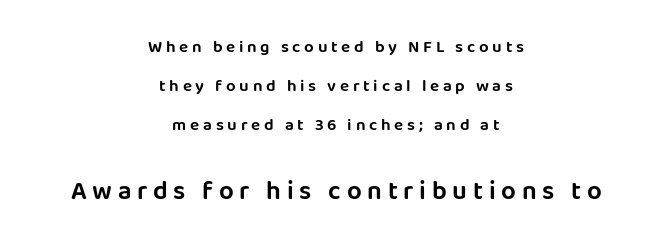
Character size in the trailing block exceeds that of the leading block. The lines are quadded center. How would I describe the line gaps? Wide and relaxed. The type is letterspaced generously, with wide tracking. Quick note: underline off. A roman cut, with each character standing at attention.
